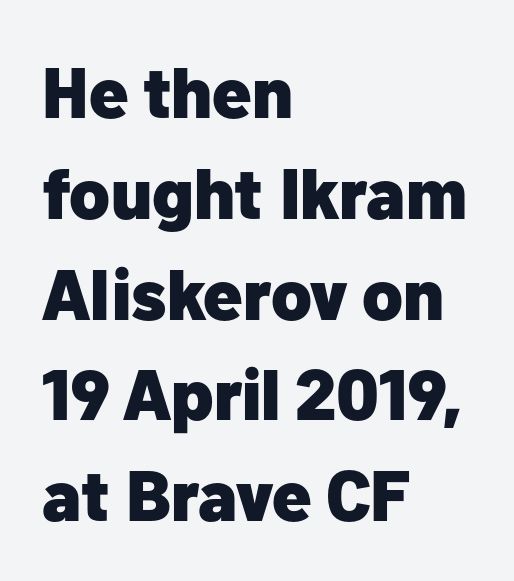
Q: Is the text bold? A: Yes.
Q: Is the text italic (slanted)? A: No, it is upright.
Q: Is the typeface a serif or a sans-serif typeface? A: Sans-serif.
Q: Is the text underlined? A: No.
Q: How is the paragraph aligned? A: Left-aligned.
Q: Is the spacing between letters normal or unusually wide? A: Normal.
Q: Is the spacing between lines tight, normal or loose? A: Normal.
Q: Width (condensed, normal, or wide)? A: Normal.
Q: Stroke contrast? A: Low.
Q: x-height? A: Medium.
Q: Monospaced? A: No.
